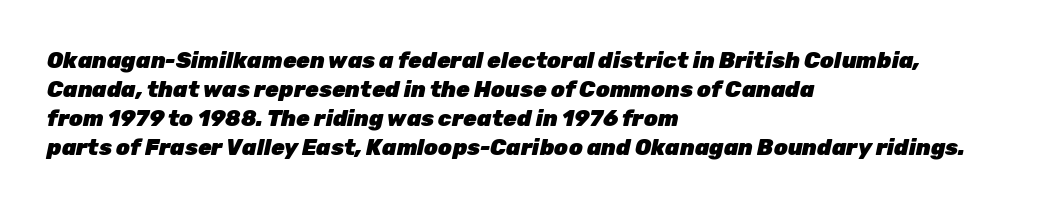
The image shows 22 px bold type, italic (leaning right); set left-aligned, normal line spacing (1.32x), normal letter spacing, not underlined.
